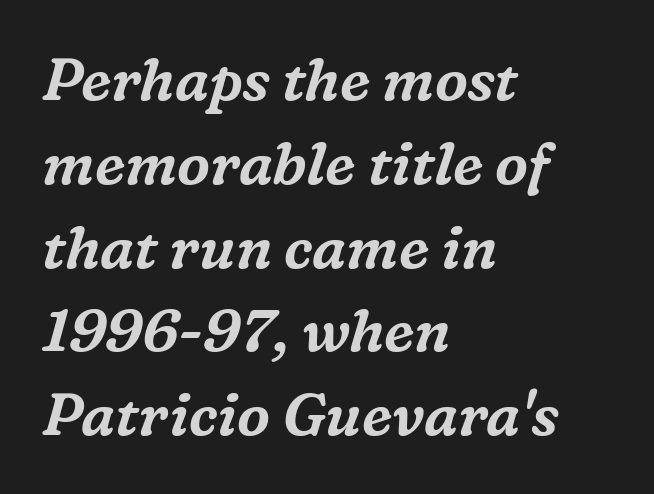
Looks like regular typesetting: each glyph gets only the width it needs. Yep, those are serifs on the letters. Nobody drew a line under any word here. The rows are spaced the way most documents space them. The specimen reads as italic at a glance.
